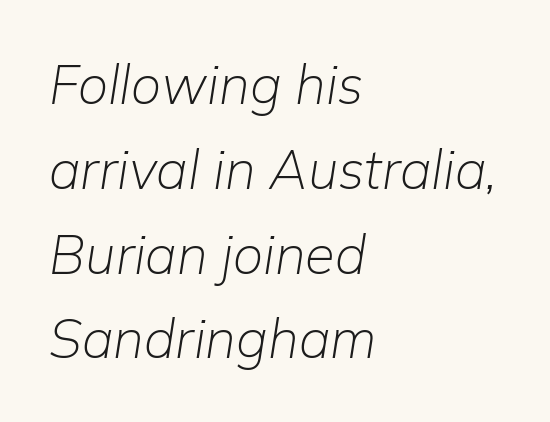
The image shows 54 px light type, italic (leaning right); set left-aligned, normal line spacing (1.57x), normal letter spacing, not underlined; low stroke contrast and a medium x-height.
